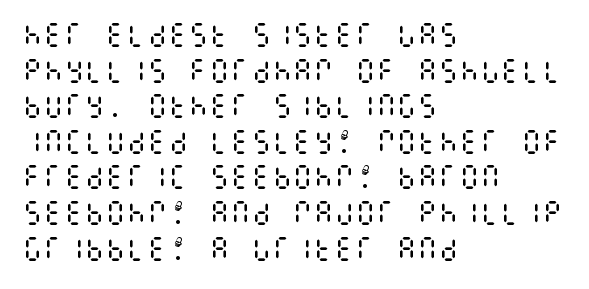
{"italic": "no", "bold": "no", "underline": "no", "align": "left", "line_spacing": "normal", "line_spacing_ratio": 1.37, "letter_spacing": "normal", "letter_spacing_em": 0.0, "glyph_px": 26}
